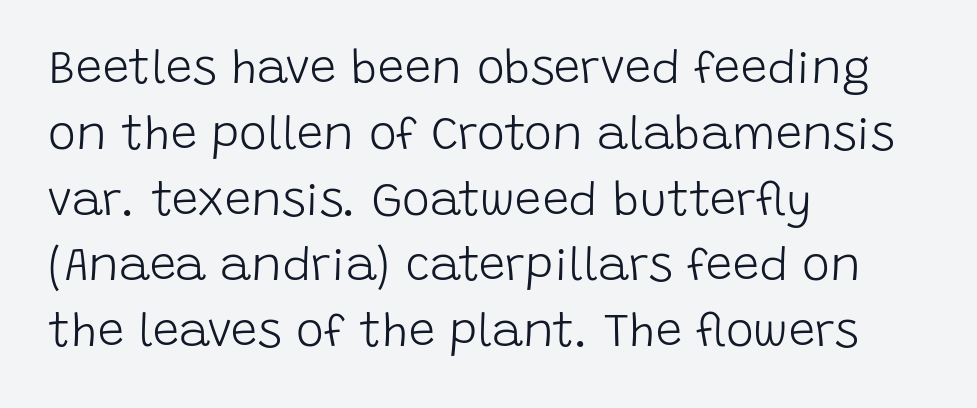
{"serif": "no", "italic": "no", "bold": "no", "weight": "light", "width": "normal", "stroke_contrast": "low", "x_height": "large", "monospaced": "no", "underline": "no", "align": "left", "line_spacing": "normal", "line_spacing_ratio": 1.4, "letter_spacing": "normal", "letter_spacing_em": 0.0, "glyph_px": 47}
